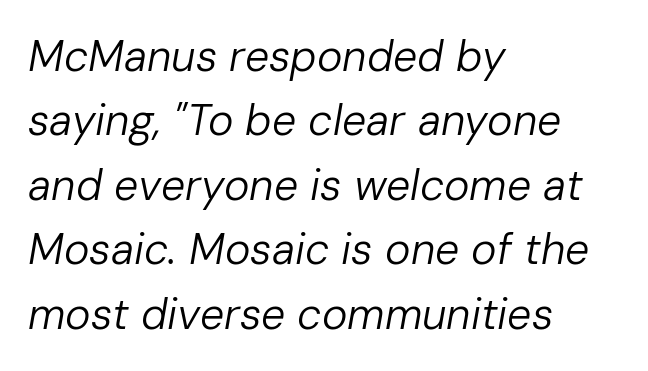
The rendering uses natural spacing where letterforms have individual widths. Tracking value appears to be zero — textbook default spacing. Check the space under the baseline: it is left empty. Every row of glyphs begins at an identical x-position on the left.
